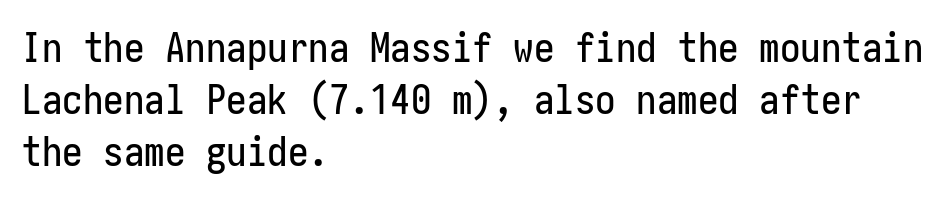
The image shows 41 px condensed sans-serif type, upright; set left-aligned, normal line spacing (1.27x), normal letter spacing, not underlined; low stroke contrast and a medium x-height.
